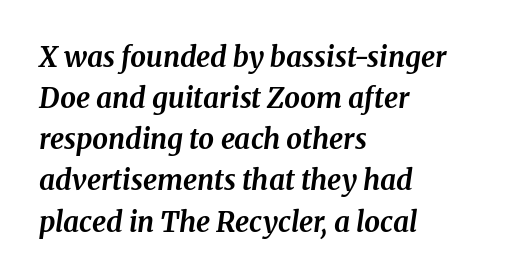
Weight: bold. The vertical gap from one line to the next is medium. The zone under the glyphs is completely vacant. Inter-character spacing is left at the font's built-in metrics. The rendering uses natural spacing where letterforms have individual widths. The rendering anchors every line to the left-hand side.
